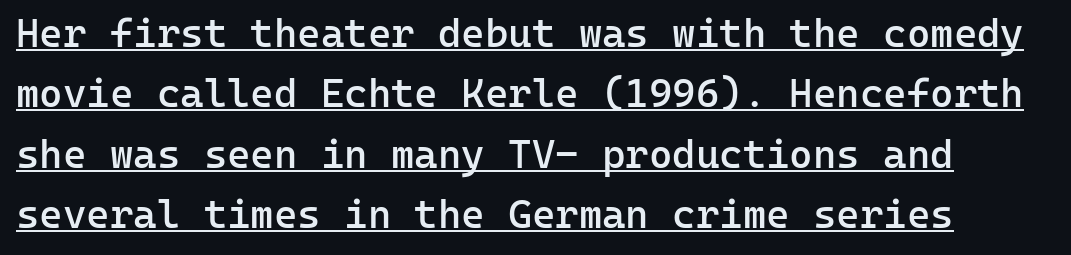
{"serif": "no", "italic": "no", "bold": "semi", "weight": "semibold", "width": "normal", "stroke_contrast": "low", "x_height": "medium", "monospaced": "yes", "underline": "yes", "line_spacing": "normal", "line_spacing_ratio": 1.51, "letter_spacing": "normal", "letter_spacing_em": 0.0, "glyph_px": 40}
